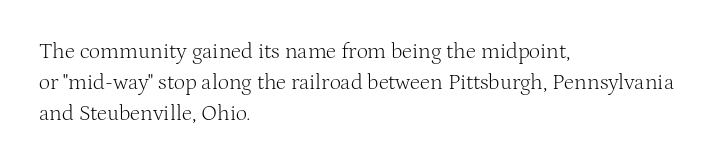
{"italic": "no", "bold": "no", "underline": "no", "align": "left", "line_spacing": "normal", "line_spacing_ratio": 1.42, "letter_spacing": "normal", "letter_spacing_em": 0.0, "glyph_px": 22}
